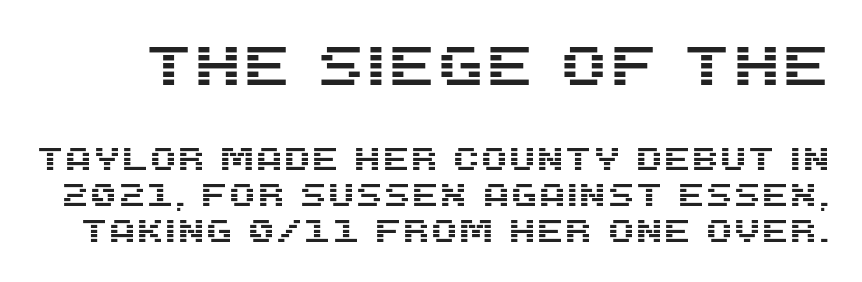
The image shows 56 px sans-serif type, upright; set tight line spacing (1.13x), normal letter spacing, not underlined; the first (top) block is 1.75x larger; medium stroke contrast and a large x-height.
